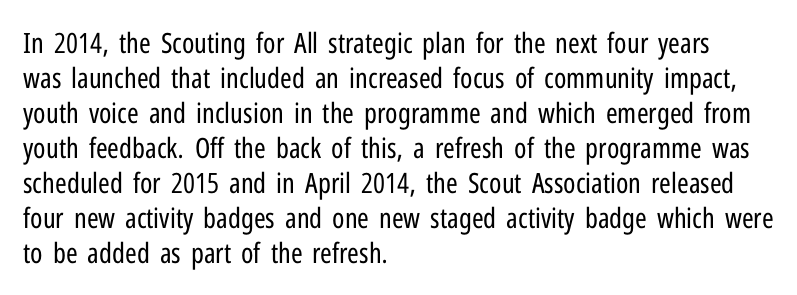
Q: Is the text bold? A: No.
Q: Is the text italic (slanted)? A: No, it is upright.
Q: Is the typeface a serif or a sans-serif typeface? A: Sans-serif.
Q: Is the text underlined? A: No.
Q: How is the paragraph aligned? A: Left-aligned.
Q: Is the spacing between letters normal or unusually wide? A: Normal.
Q: Is the spacing between lines tight, normal or loose? A: Normal.
Q: Width (condensed, normal, or wide)? A: Condensed.
Q: Stroke contrast? A: Low.
Q: x-height? A: Medium.
Q: Monospaced? A: No.
